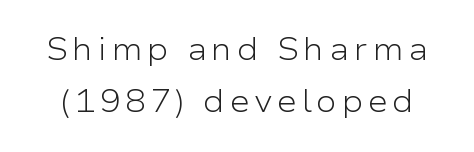
Q: Is the text bold? A: No.
Q: Is the text italic (slanted)? A: No, it is upright.
Q: Is the typeface a serif or a sans-serif typeface? A: Sans-serif.
Q: Is the text underlined? A: No.
Q: Is the spacing between lines tight, normal or loose? A: Normal.
Q: Width (condensed, normal, or wide)? A: Wide.
Q: Stroke contrast? A: Low.
Q: x-height? A: Medium.
Q: Monospaced? A: No.
